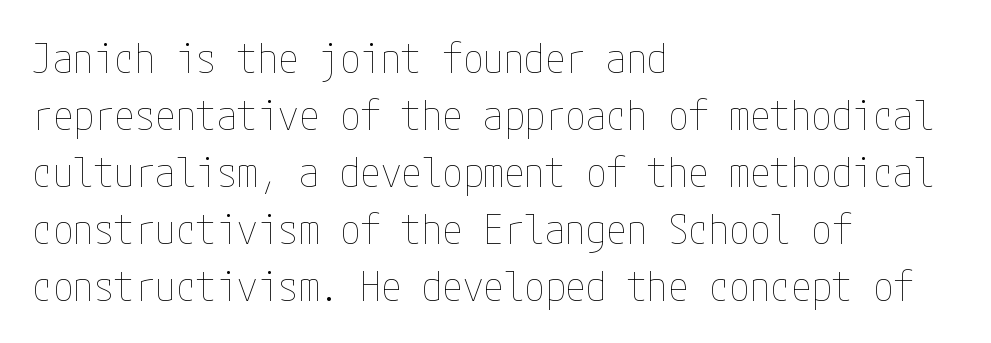
One-word summary of the alignment: left. The typesetting does not lean heavy: it is not bold. Summary of vertical rhythm: regular, with standard interline spacing. Ascenders rise straight up at ninety degrees. There is no visible air inserted between adjacent glyphs.
